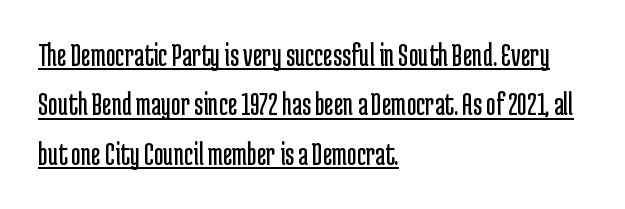
The image shows 33 px regular-weight, condensed sans-serif type, upright; set left-aligned, normal line spacing (1.5x), normal letter spacing, underlined; low stroke contrast and a medium x-height.
